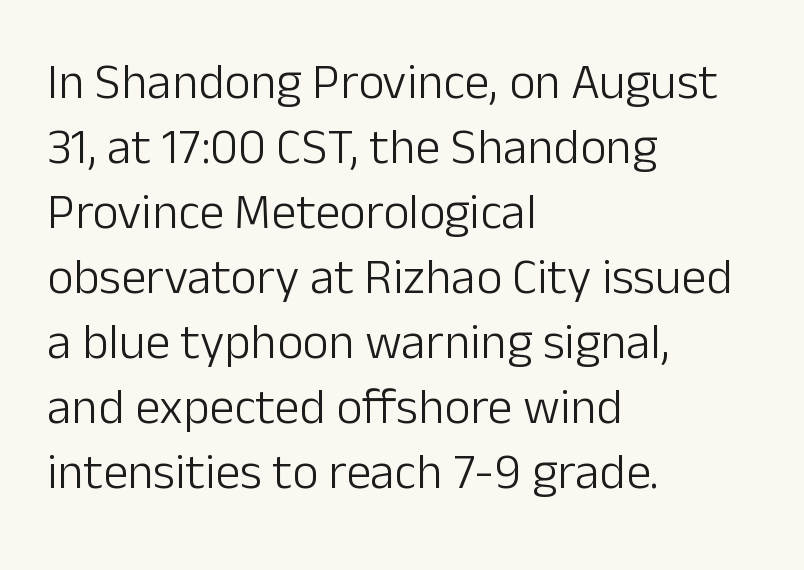
The image shows 50 px light sans-serif type, upright; set left-aligned, normal line spacing (1.3x), normal letter spacing, not underlined; low stroke contrast and a medium x-height.
